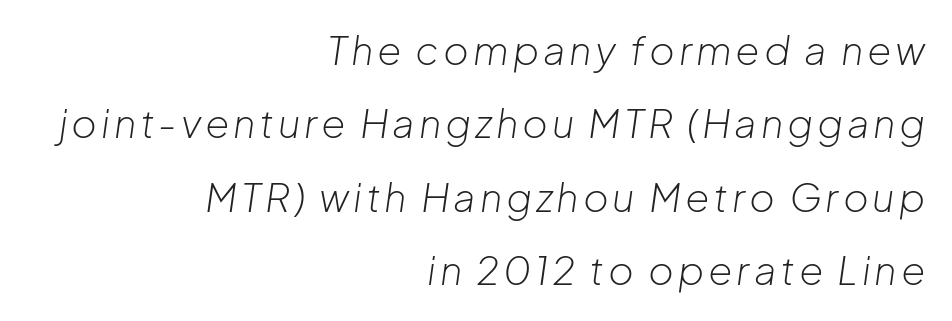
{"italic": "yes", "lean": "right", "slant_degrees": 8, "bold": "no", "weight": "light", "width": "normal", "stroke_contrast": "low", "x_height": "medium", "monospaced": "no", "underline": "no", "align": "right", "line_spacing_ratio": 1.88, "glyph_px": 39}
